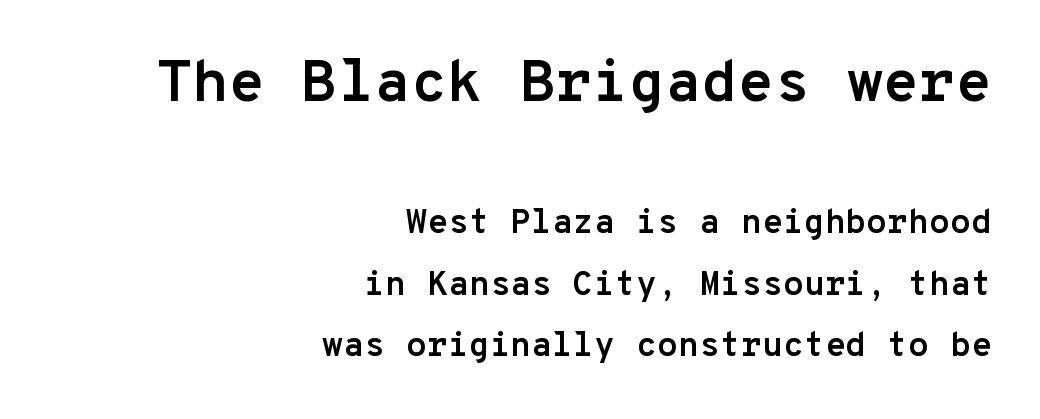
The image shows 59 px semibold sans-serif type, upright, monospaced; set right-aligned, line spacing 1.81x, normal letter spacing, not underlined; the first (top) block is 1.74x larger; low stroke contrast and a medium x-height.
